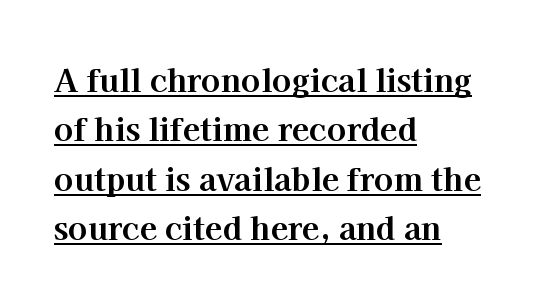
{"serif": "yes", "italic": "no", "bold": "yes", "weight": "bold", "width": "normal", "stroke_contrast": "high", "x_height": "medium", "monospaced": "no", "underline": "yes", "align": "left", "line_spacing": "normal", "line_spacing_ratio": 1.54, "letter_spacing": "normal", "letter_spacing_em": 0.0, "glyph_px": 32}
